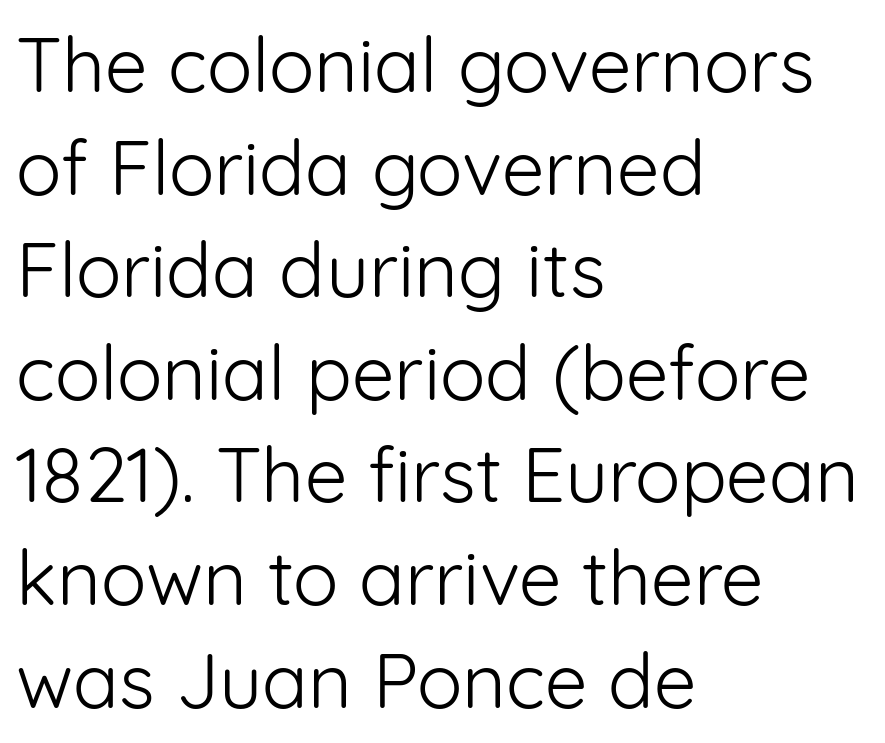
Unbolded letterforms with no extra heft. No feet cap the strokes, marking this as sans-serif type. Left-aligned paragraph, ragged on the right. Note the varied advance widths — an 'i' is clearly narrower than an 'm'. Vertically, the passage feels balanced, rows spaced as you'd expect.
